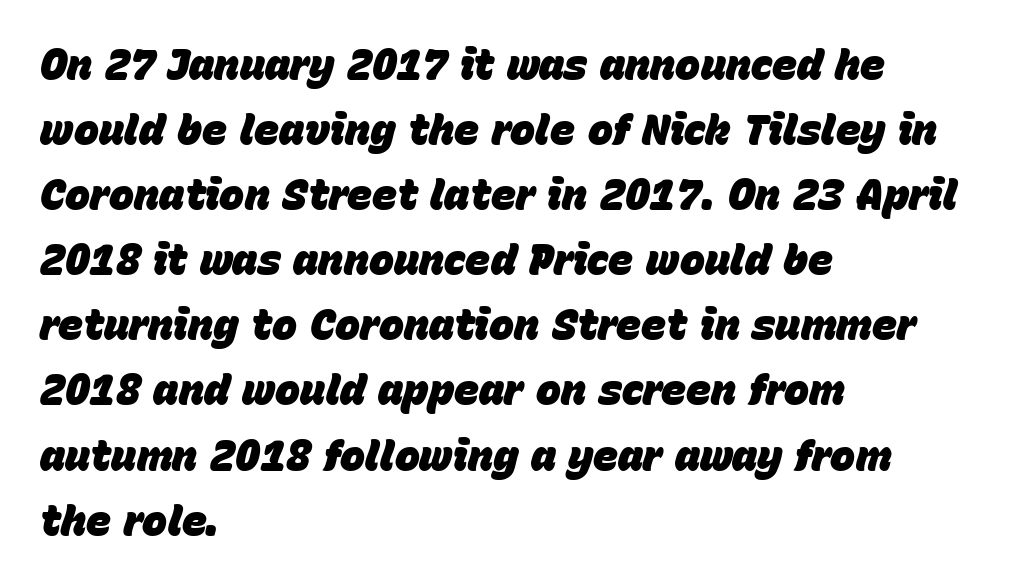
The image shows 42 px heavy type, italic (leaning right); set left-aligned, normal line spacing (1.55x), normal letter spacing, not underlined; low stroke contrast and a large x-height.
